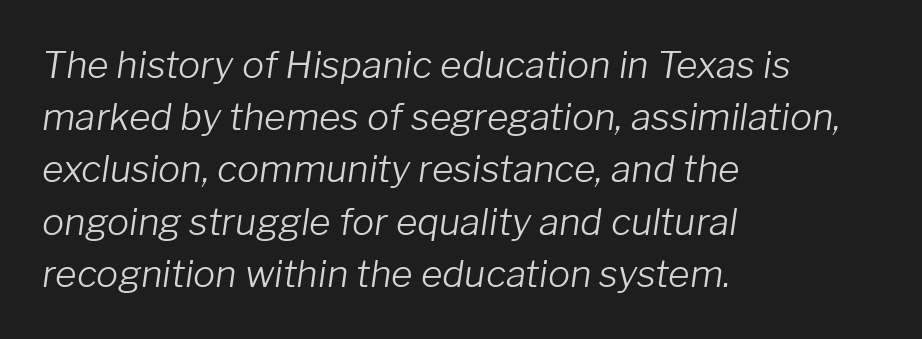
{"italic": "yes", "lean": "right", "slant_degrees": 8, "bold": "no", "weight": "light", "width": "normal", "stroke_contrast": "low", "x_height": "medium", "monospaced": "no", "underline": "no", "align": "left", "line_spacing": "normal", "line_spacing_ratio": 1.41, "letter_spacing": "normal", "letter_spacing_em": 0.0, "glyph_px": 37}
